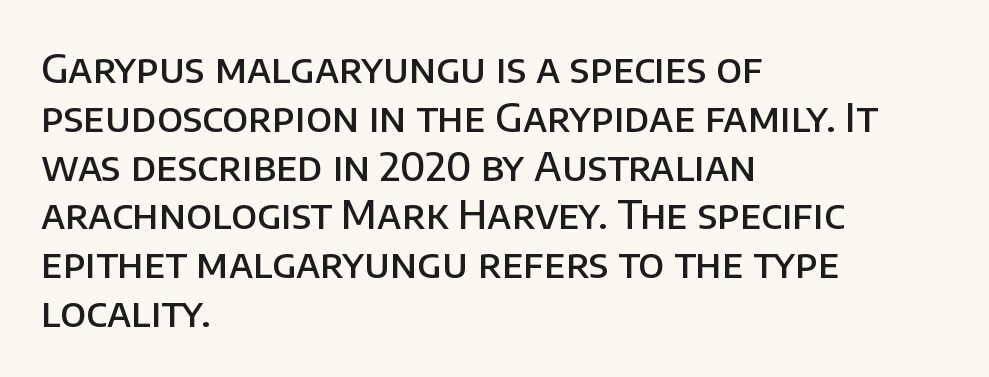
This rendering employs a face without finishing strokes, i.e., a sans-serif. Is the letter spacing exaggerated? No — it looks like the ordinary default. Where is the straight margin? On the left. Moderately thickened strokes mark this as semibold type. Here the designer chose a conventional face with non-uniform glyph widths.
